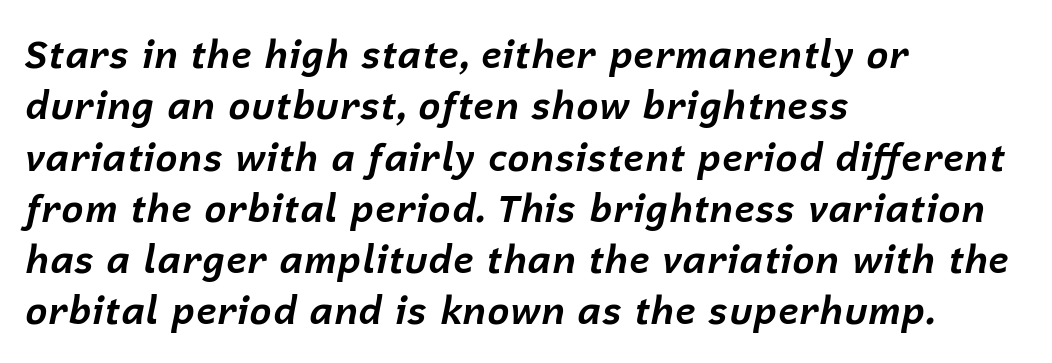
Q: Is the text bold? A: Yes.
Q: Is the text italic (slanted)? A: Yes, it leans right by about 12 degrees.
Q: Is the text underlined? A: No.
Q: How is the paragraph aligned? A: Left-aligned.
Q: Is the spacing between letters normal or unusually wide? A: Normal.
Q: Is the spacing between lines tight, normal or loose? A: Normal.
Q: Width (condensed, normal, or wide)? A: Normal.
Q: Stroke contrast? A: Low.
Q: x-height? A: Medium.
Q: Monospaced? A: No.
